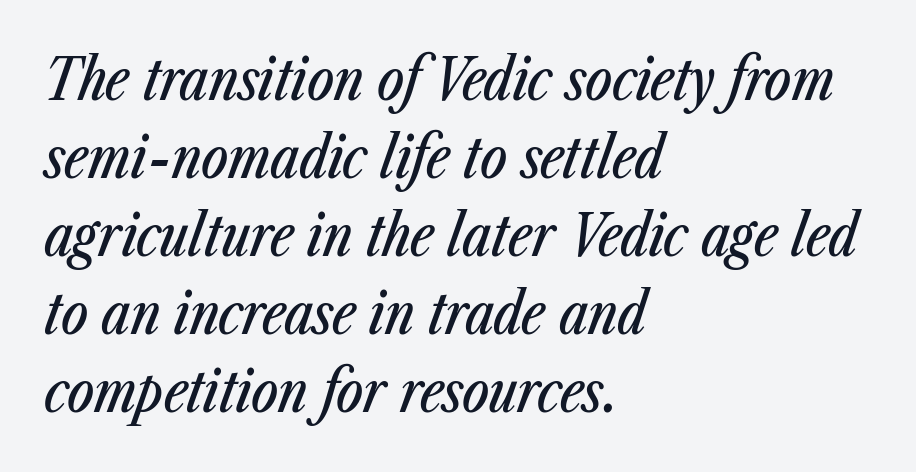
Is there much room between lines? A standard amount, neither cramped nor airy. Lines of text with bare space underneath. An italicized treatment has been applied to the whole sample. Observe the ordinary spacing: letters are neighbours, not strangers. These lines are rendered in a variable-pitch font.
